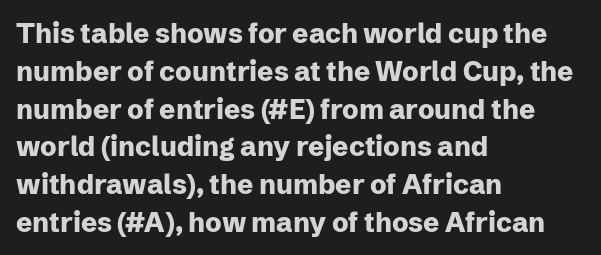
Line spacing here is normal. The baseline area is clear. This sample uses an upright cut, with every glyph sitting square on the baseline. These lines keep a tight, regular rhythm from letter to letter. Line beginnings align vertically; line endings do not.
